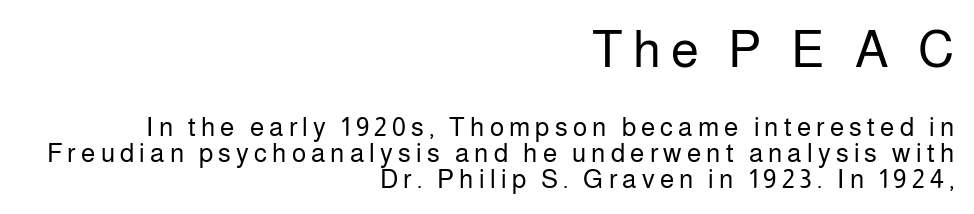
The font's upright variant was chosen for this text. Each letter keeps its own natural width here, so spacing adapts to shape. Short note: letters widely spaced. Large over small — that's the arrangement of the two blocks here. Successive baselines arrive quickly, one right under another.
